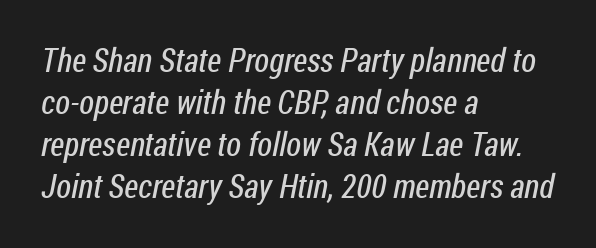
The specimen omits any rule beneath the text block's lines. One-word summary of the alignment: left. A quiet, ordinary-to-light weight characterises the typeface. These lines keep a tight, regular rhythm from letter to letter. The line-height multiplier appears to be the usual default. This rendering employs a face without finishing strokes, i.e., a sans-serif.
